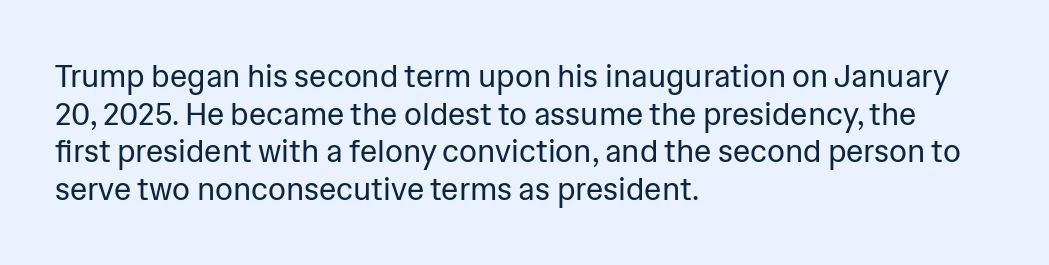
Grotesque or geometric, the face here clearly has no serifs. Weight: regular or lighter. The face used here is proportionally spaced, like ordinary book or web type. Type without underlining.
